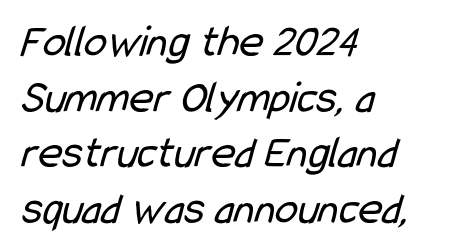
Q: Is the text bold? A: No.
Q: Is the typeface a serif or a sans-serif typeface? A: Sans-serif.
Q: Is the text underlined? A: No.
Q: How is the paragraph aligned? A: Left-aligned.
Q: Is the spacing between letters normal or unusually wide? A: Normal.
Q: Width (condensed, normal, or wide)? A: Condensed.
Q: Stroke contrast? A: Low.
Q: x-height? A: Medium.
Q: Monospaced? A: No.
